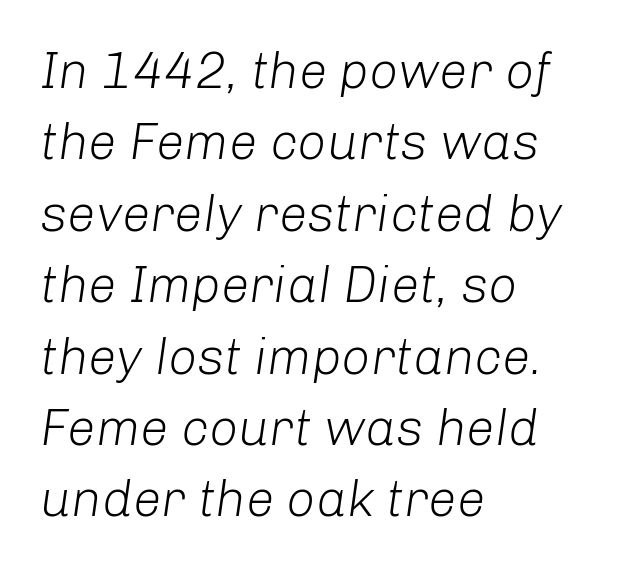
The image shows 51 px light type, italic (leaning right); set left-aligned, normal line spacing (1.4x), normal letter spacing, not underlined; low stroke contrast and a medium x-height.
